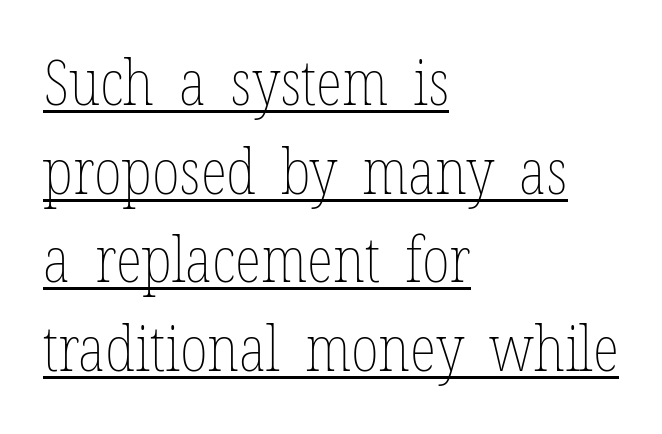
Q: Is the text bold? A: No.
Q: Is the text italic (slanted)? A: No, it is upright.
Q: Is the text underlined? A: Yes.
Q: How is the paragraph aligned? A: Left-aligned.
Q: Is the spacing between letters normal or unusually wide? A: Normal.
Q: Is the spacing between lines tight, normal or loose? A: Normal.
Q: Width (condensed, normal, or wide)? A: Condensed.
Q: Stroke contrast? A: Low.
Q: x-height? A: Medium.
Q: Monospaced? A: No.
